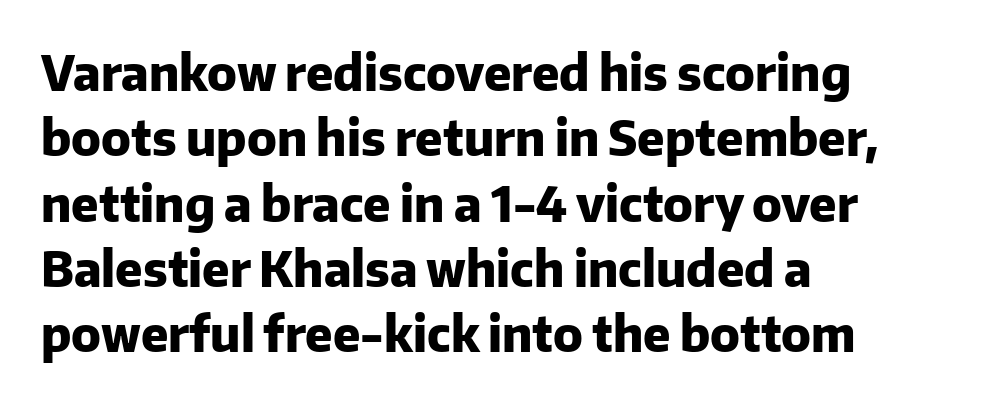
Q: Is the text bold? A: Yes.
Q: Is the text italic (slanted)? A: No, it is upright.
Q: Is the typeface a serif or a sans-serif typeface? A: Sans-serif.
Q: Is the text underlined? A: No.
Q: How is the paragraph aligned? A: Left-aligned.
Q: Is the spacing between letters normal or unusually wide? A: Normal.
Q: Is the spacing between lines tight, normal or loose? A: Normal.
Q: Width (condensed, normal, or wide)? A: Normal.
Q: Stroke contrast? A: Low.
Q: x-height? A: Medium.
Q: Monospaced? A: No.
